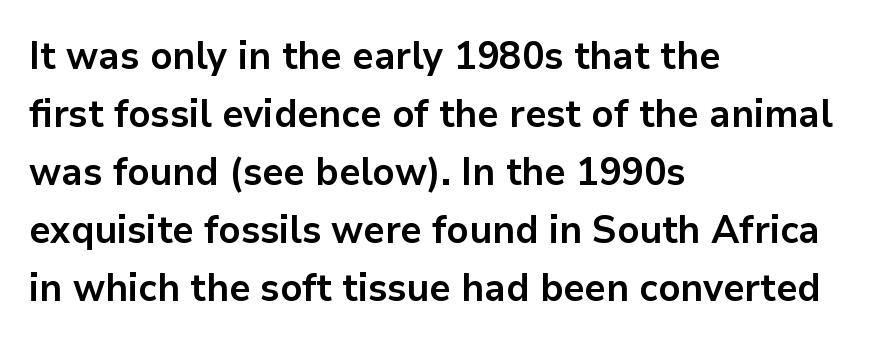
Q: Is the text bold? A: Yes.
Q: Is the text italic (slanted)? A: No, it is upright.
Q: Is the typeface a serif or a sans-serif typeface? A: Sans-serif.
Q: Is the text underlined? A: No.
Q: How is the paragraph aligned? A: Left-aligned.
Q: Is the spacing between letters normal or unusually wide? A: Normal.
Q: Is the spacing between lines tight, normal or loose? A: Normal.
Q: Width (condensed, normal, or wide)? A: Normal.
Q: Stroke contrast? A: Low.
Q: x-height? A: Medium.
Q: Monospaced? A: No.
